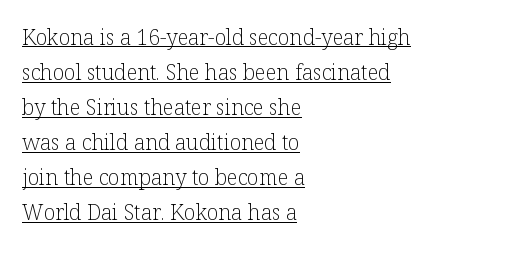
The image shows 21 px text type, upright; set left-aligned, normal line spacing (1.67x), normal letter spacing, underlined.
